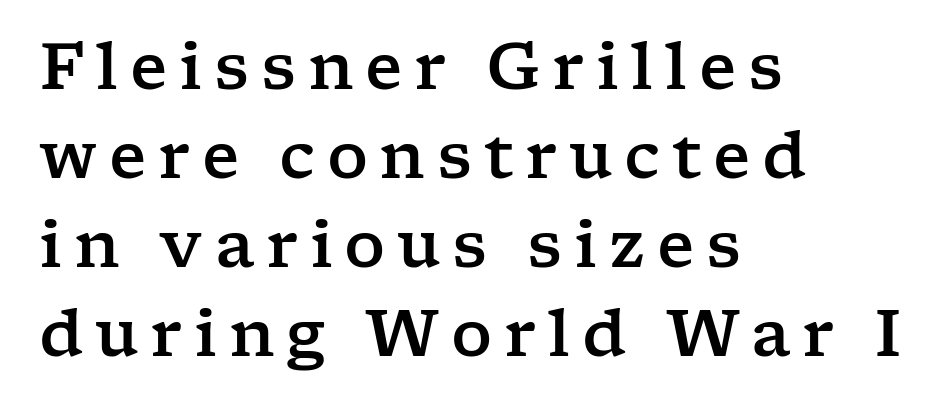
Q: Is the text italic (slanted)? A: No, it is upright.
Q: Is the typeface a serif or a sans-serif typeface? A: Serif.
Q: Is the text underlined? A: No.
Q: How is the paragraph aligned? A: Left-aligned.
Q: Is the spacing between lines tight, normal or loose? A: Normal.
Q: Width (condensed, normal, or wide)? A: Wide.
Q: Stroke contrast? A: Low.
Q: x-height? A: Medium.
Q: Monospaced? A: No.
